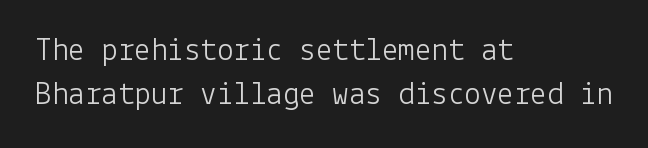
Typographically, this falls in the sans-serif category. The horizontal fit of the characters is conventional and even. A light-to-regular cut is what we see here. Posture: straight, roman, zero tilt. The space beneath each line is pristine and unruled. Baseline-to-baseline distance is the conventional proportion of letter height.
